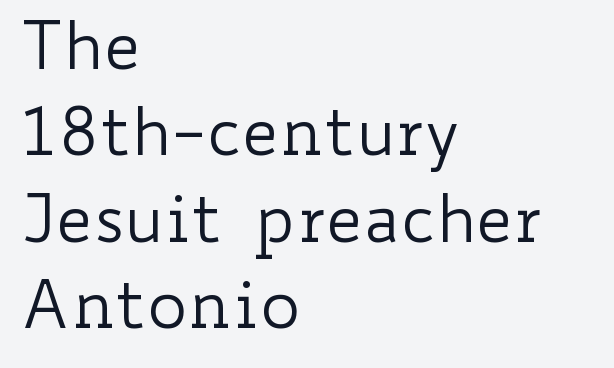
The image shows 67 px regular-weight, wide type, upright; set left-aligned, normal line spacing (1.29x), normal letter spacing, not underlined; low stroke contrast and a small x-height.
